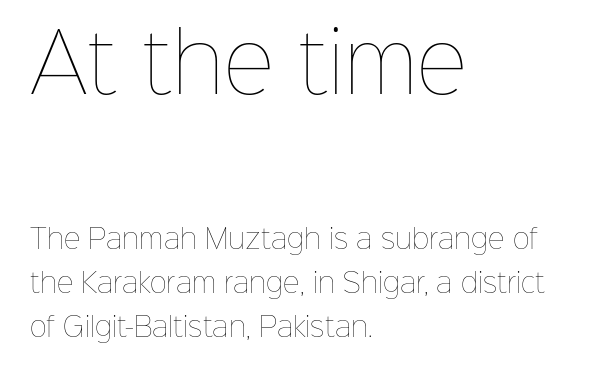
Regarding leading, the lines here are spaced in the standard way. Nobody touched the tracking dial on this one. These lines are rendered in a variable-pitch font. The earlier block is typeset at a bigger size than the later block. On a weight scale, this lands at 450 or below.
